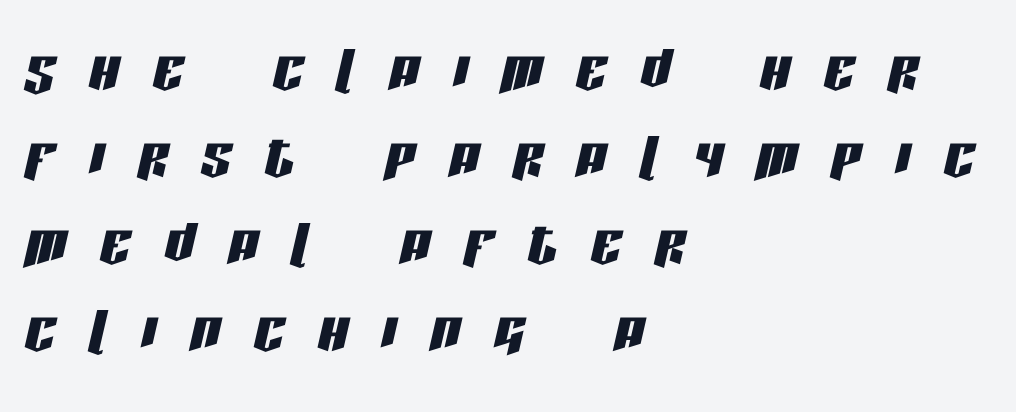
The image shows 75 px condensed type, italic (leaning right); set left-aligned, line spacing 1.16x, unusually wide letter spacing (+0.45 em), not underlined; low stroke contrast and a large x-height.
